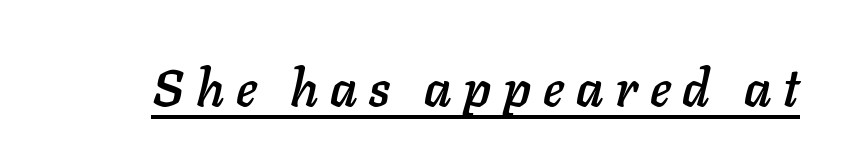
{"italic": "yes", "lean": "right", "slant_degrees": 11, "width": "normal", "stroke_contrast": "low", "x_height": "medium", "monospaced": "no", "underline": "yes", "letter_spacing": "wide", "letter_spacing_em": 0.23, "glyph_px": 51}
